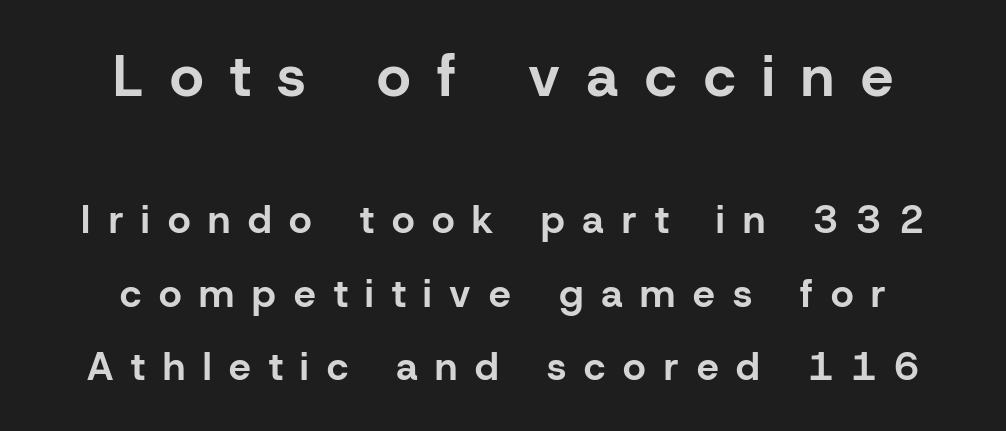
The gaps between neighbouring characters are conspicuously large. Pretty heavy lettering here — definitely bold. Descenders hang freely into open space. Reading top to bottom, the characters get smaller at the block break.
